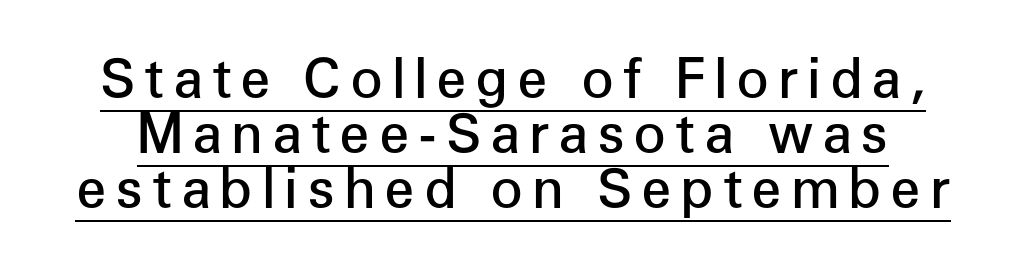
The image shows 54 px semibold sans-serif type, upright; set tight line spacing (1.02x), underlined; low stroke contrast and a medium x-height.
